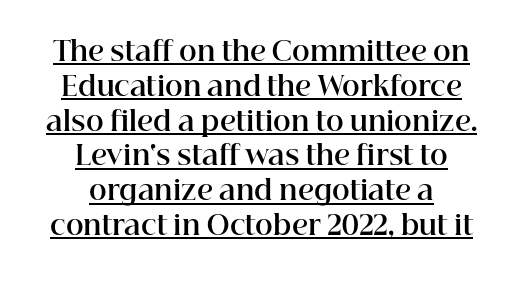
Q: Is the text bold? A: Yes.
Q: Is the text italic (slanted)? A: No, it is upright.
Q: Is the text underlined? A: Yes.
Q: How is the paragraph aligned? A: Centered.
Q: Is the spacing between letters normal or unusually wide? A: Normal.
Q: Is the spacing between lines tight, normal or loose? A: Normal.
